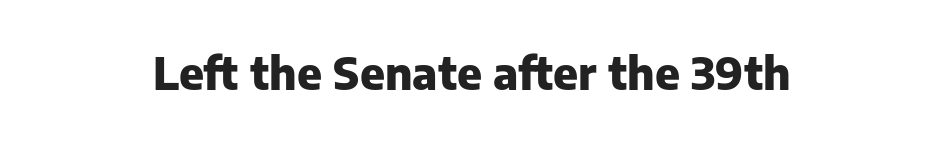
Q: Is the text bold? A: Yes.
Q: Is the text italic (slanted)? A: No, it is upright.
Q: Is the typeface a serif or a sans-serif typeface? A: Sans-serif.
Q: Is the text underlined? A: No.
Q: How is the paragraph aligned? A: Centered.
Q: Is the spacing between letters normal or unusually wide? A: Normal.
Q: Width (condensed, normal, or wide)? A: Normal.
Q: Stroke contrast? A: Low.
Q: x-height? A: Medium.
Q: Monospaced? A: No.
